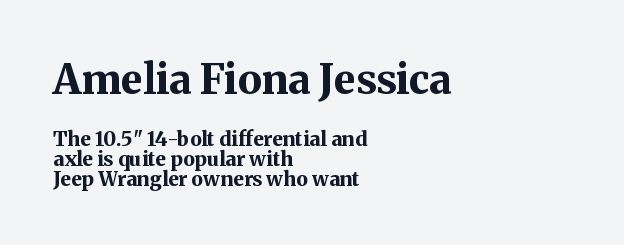
Q: Is the text bold? A: Yes.
Q: Is the text italic (slanted)? A: No, it is upright.
Q: Is the typeface a serif or a sans-serif typeface? A: Serif.
Q: Is the text underlined? A: No.
Q: How is the paragraph aligned? A: Left-aligned.
Q: Is the spacing between letters normal or unusually wide? A: Normal.
Q: Is the spacing between lines tight, normal or loose? A: Tight.
Q: Which block of text is set in a larger size, the first (top) or the second (bottom)? A: The first (top) one.
Q: Width (condensed, normal, or wide)? A: Normal.
Q: Stroke contrast? A: Medium.
Q: x-height? A: Medium.
Q: Monospaced? A: No.
